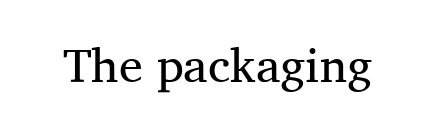
The image shows 48 px regular-weight serif type, upright; set normal letter spacing, not underlined; medium stroke contrast and a medium x-height.
